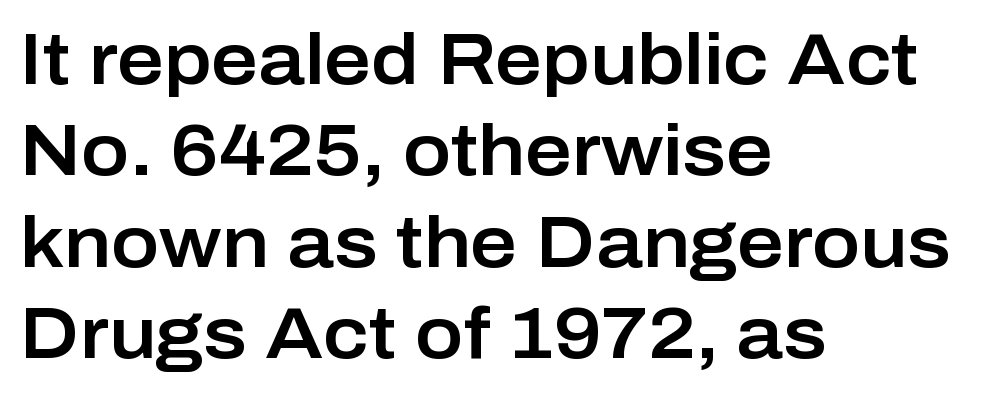
{"serif": "no", "italic": "no", "width": "normal", "stroke_contrast": "low", "x_height": "medium", "monospaced": "no", "underline": "no", "align": "left", "line_spacing": "normal", "line_spacing_ratio": 1.27, "letter_spacing": "normal", "letter_spacing_em": 0.0, "glyph_px": 72}
